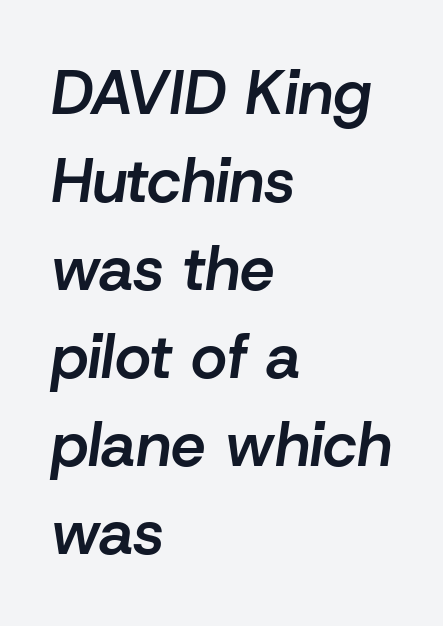
Q: Is the text bold? A: Semi-bold.
Q: Is the text italic (slanted)? A: Yes, it leans right by about 8 degrees.
Q: Is the text underlined? A: No.
Q: How is the paragraph aligned? A: Left-aligned.
Q: Is the spacing between letters normal or unusually wide? A: Normal.
Q: Is the spacing between lines tight, normal or loose? A: Normal.
Q: Width (condensed, normal, or wide)? A: Normal.
Q: Stroke contrast? A: Low.
Q: x-height? A: Medium.
Q: Monospaced? A: No.
